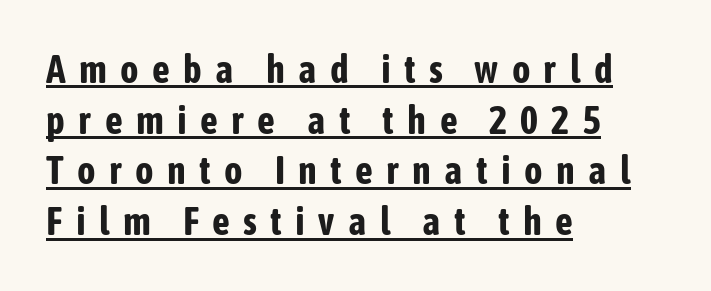
Compared with a centered layout, this one pins lines to the left instead. I'd describe the lettering as bold — thick and assertive. Notice how the stems are strictly vertical — no italics here. The tracking jumps out immediately: characters are airy and widely separated.
